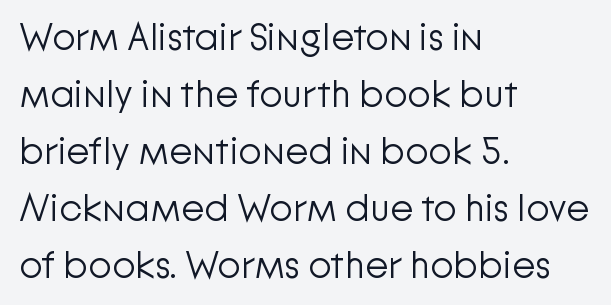
A normal amount of white space separates one row of letters from the next. The lettering holds an erect, upright posture throughout. Any mark beneath the type? The region is blank. Each word holds together tightly as a unit, with standard inter-letter gaps. Think of a printed novel: that variable character pitch is what you see here.
